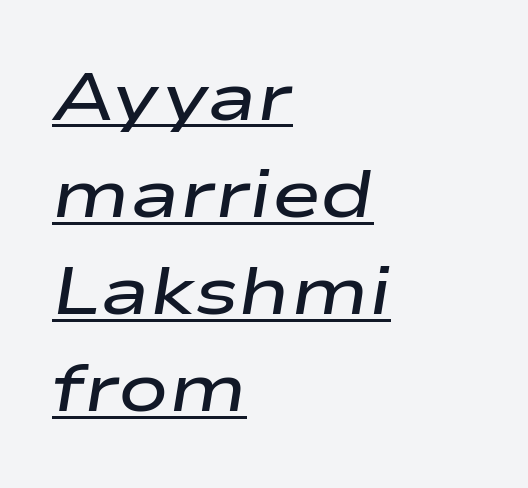
{"italic": "yes", "lean": "right", "slant_degrees": 9, "bold": "semi", "weight": "semibold", "width": "wide", "stroke_contrast": "low", "x_height": "medium", "monospaced": "no", "underline": "yes", "align": "left", "line_spacing": "normal", "line_spacing_ratio": 1.45, "letter_spacing": "normal", "letter_spacing_em": 0.0, "glyph_px": 67}
